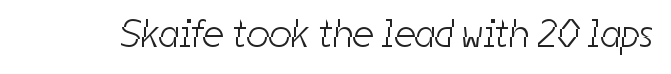
The zone under the glyphs is completely vacant. Note the varied advance widths — an 'i' is clearly narrower than an 'm'. The rendering shows plain stroke endings on the letterforms — a sans-serif design. Is this a heavy cut? Hardly; it is regular or lighter.
